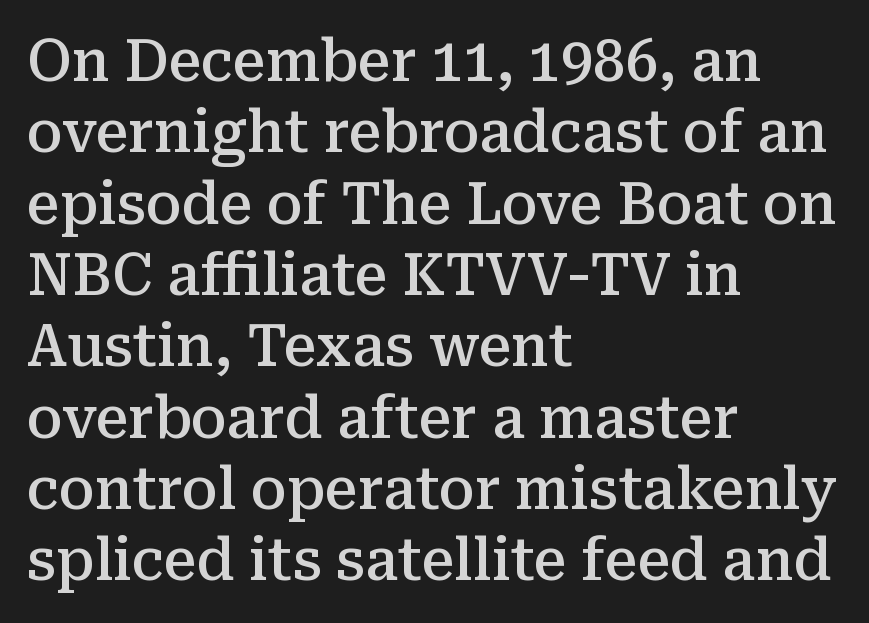
Q: Is the text bold? A: Semi-bold.
Q: Is the text italic (slanted)? A: No, it is upright.
Q: Is the typeface a serif or a sans-serif typeface? A: Serif.
Q: Is the text underlined? A: No.
Q: How is the paragraph aligned? A: Left-aligned.
Q: Is the spacing between letters normal or unusually wide? A: Normal.
Q: Width (condensed, normal, or wide)? A: Normal.
Q: Stroke contrast? A: Medium.
Q: x-height? A: Medium.
Q: Monospaced? A: No.
